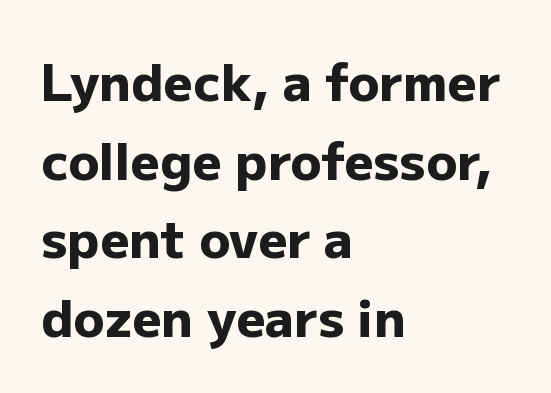
Q: Is the text bold? A: Yes.
Q: Is the text italic (slanted)? A: No, it is upright.
Q: Is the typeface a serif or a sans-serif typeface? A: Sans-serif.
Q: Is the text underlined? A: No.
Q: How is the paragraph aligned? A: Left-aligned.
Q: Is the spacing between letters normal or unusually wide? A: Normal.
Q: Is the spacing between lines tight, normal or loose? A: Normal.
Q: Width (condensed, normal, or wide)? A: Normal.
Q: Stroke contrast? A: Low.
Q: x-height? A: Medium.
Q: Monospaced? A: No.
